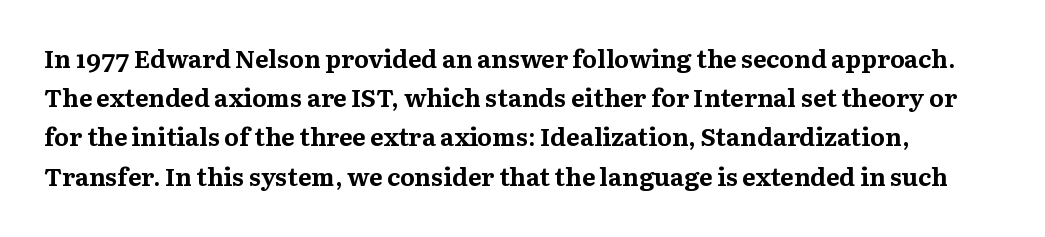
{"italic": "no", "bold": "yes", "underline": "no", "line_spacing": "normal", "line_spacing_ratio": 1.57, "letter_spacing": "normal", "letter_spacing_em": 0.0, "glyph_px": 25}
